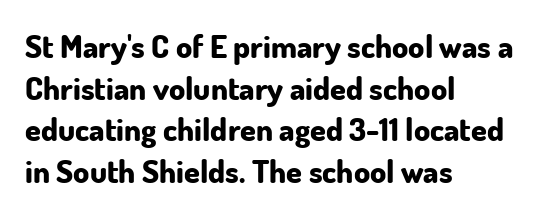
The image shows 32 px bold sans-serif type, upright; set left-aligned, normal line spacing (1.3x), normal letter spacing, not underlined; low stroke contrast and a small x-height.
